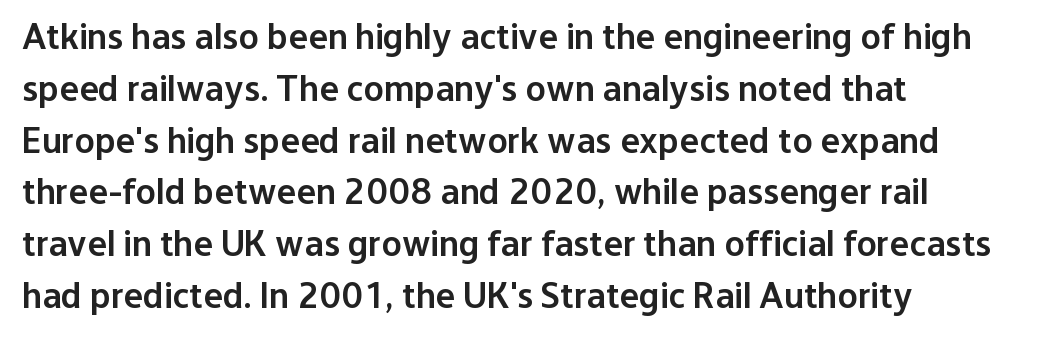
The passage shown stacks its lines at a standard gap. Horizontal alignment here is leftward, the default for most running prose. Descenders are the only things crossing below the line. These lines carry some extra weight — a demibold, not a full bold. These lines are rendered in a variable-pitch font.
